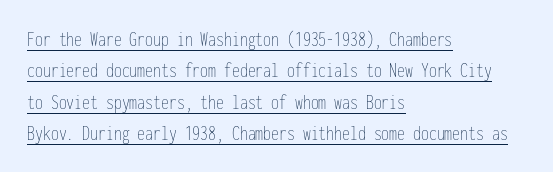
Q: Is the text bold? A: No.
Q: Is the text italic (slanted)? A: No, it is upright.
Q: Is the text underlined? A: Yes.
Q: How is the paragraph aligned? A: Left-aligned.
Q: Is the spacing between letters normal or unusually wide? A: Normal.
Q: Is the spacing between lines tight, normal or loose? A: Normal.
